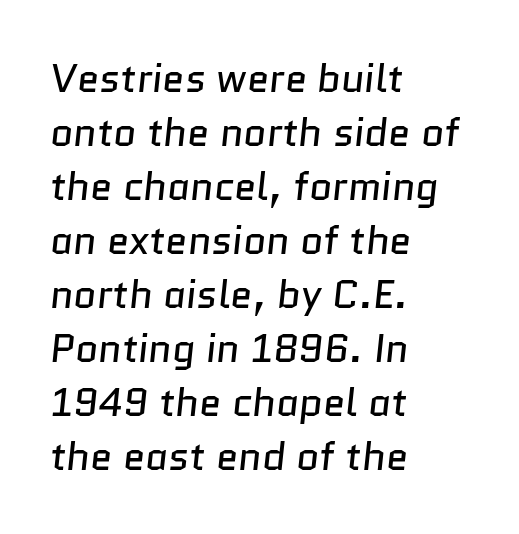
The image shows 40 px regular-weight sans-serif type; set left-aligned, normal line spacing (1.35x), normal letter spacing, not underlined; low stroke contrast and a medium x-height.
